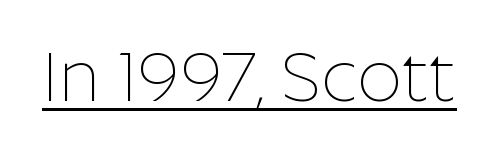
Q: Is the text bold? A: No.
Q: Is the text italic (slanted)? A: No, it is upright.
Q: Is the typeface a serif or a sans-serif typeface? A: Sans-serif.
Q: Is the text underlined? A: Yes.
Q: Is the spacing between letters normal or unusually wide? A: Normal.
Q: Width (condensed, normal, or wide)? A: Normal.
Q: Stroke contrast? A: Low.
Q: x-height? A: Medium.
Q: Monospaced? A: No.
